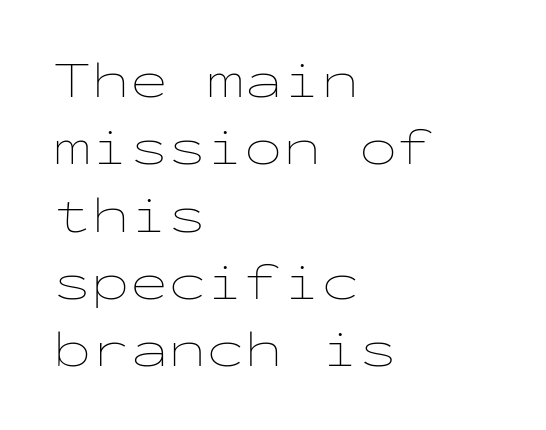
{"italic": "no", "bold": "no", "weight": "thin", "width": "wide", "stroke_contrast": "low", "x_height": "medium", "monospaced": "yes", "underline": "no", "align": "left", "line_spacing": "normal", "line_spacing_ratio": 1.32, "letter_spacing": "normal", "letter_spacing_em": 0.0, "glyph_px": 51}
